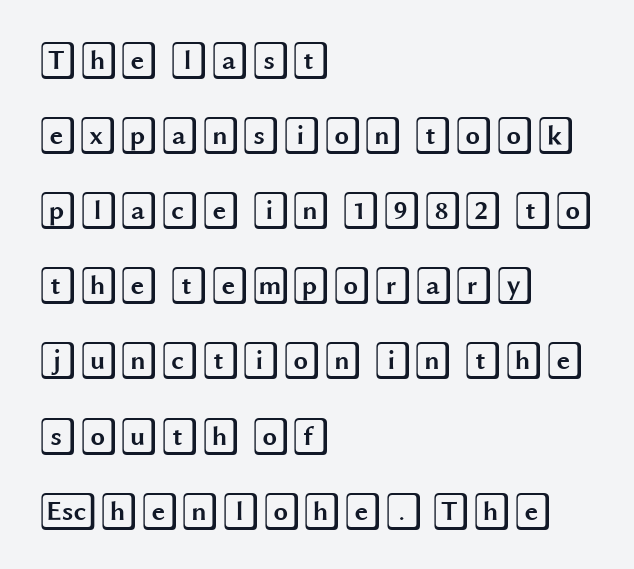
{"italic": "no", "width": "wide", "x_height": "large", "underline": "no", "align": "left", "line_spacing": "loose", "line_spacing_ratio": 2.03, "letter_spacing": "normal", "letter_spacing_em": 0.0, "glyph_px": 37}
